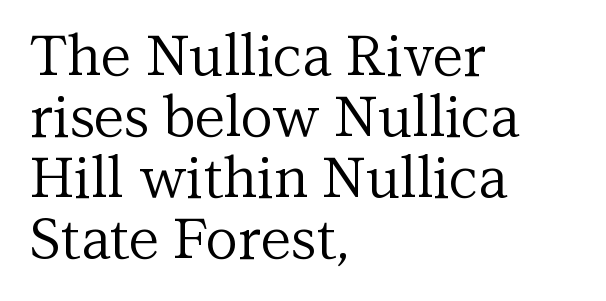
Q: Is the text bold? A: No.
Q: Is the text italic (slanted)? A: No, it is upright.
Q: Is the typeface a serif or a sans-serif typeface? A: Serif.
Q: Is the text underlined? A: No.
Q: How is the paragraph aligned? A: Left-aligned.
Q: Is the spacing between letters normal or unusually wide? A: Normal.
Q: Is the spacing between lines tight, normal or loose? A: Tight.
Q: Width (condensed, normal, or wide)? A: Normal.
Q: Stroke contrast? A: Medium.
Q: x-height? A: Medium.
Q: Monospaced? A: No.
